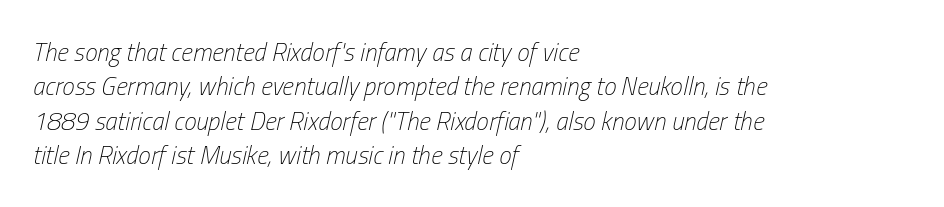
The image shows 25 px text type, italic (leaning right); set left-aligned, normal line spacing (1.38x), normal letter spacing, not underlined.
